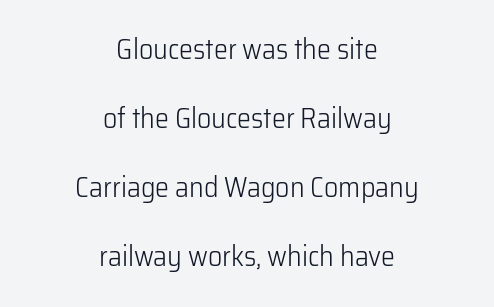
Standard letterfit; no display-style spreading of the glyphs. The weight tops out at a normal text grade. Notice how the passage keeps no hard edge, just a central spine. These lines are rendered in a variable-pitch font. Unmarked baselines from the first word to the last. The lines are spread far apart with generous leading.
